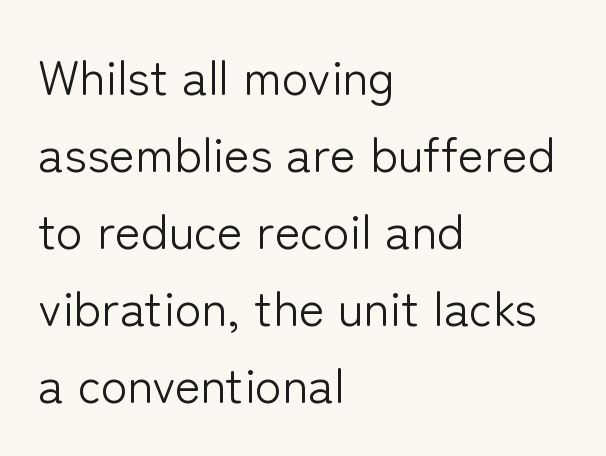
Q: Is the text bold? A: No.
Q: Is the text italic (slanted)? A: No, it is upright.
Q: Is the typeface a serif or a sans-serif typeface? A: Sans-serif.
Q: Is the text underlined? A: No.
Q: How is the paragraph aligned? A: Left-aligned.
Q: Is the spacing between letters normal or unusually wide? A: Normal.
Q: Is the spacing between lines tight, normal or loose? A: Normal.
Q: Width (condensed, normal, or wide)? A: Normal.
Q: Stroke contrast? A: Low.
Q: x-height? A: Medium.
Q: Monospaced? A: No.
